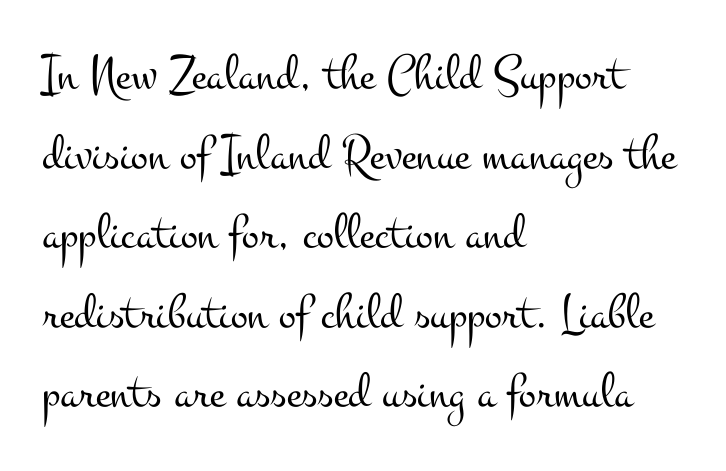
Q: Is the text bold? A: No.
Q: Is the text italic (slanted)? A: Yes.
Q: Is the text underlined? A: No.
Q: How is the paragraph aligned? A: Left-aligned.
Q: Is the spacing between letters normal or unusually wide? A: Normal.
Q: Is the spacing between lines tight, normal or loose? A: Normal.
Q: Width (condensed, normal, or wide)? A: Wide.
Q: Stroke contrast? A: Medium.
Q: x-height? A: Small.
Q: Monospaced? A: No.
